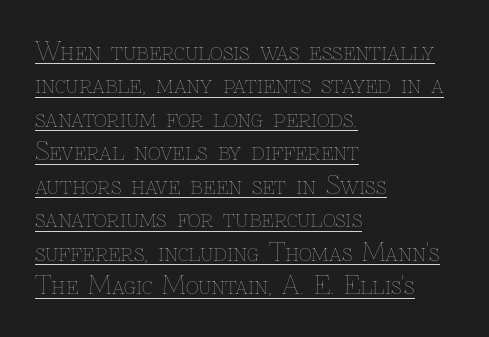
Casual observation: everything's shoved over to the left. Between one letter and the next there's only the usual sliver of space. Underlining? Definitely there. This is the regular roman posture of the typeface.
